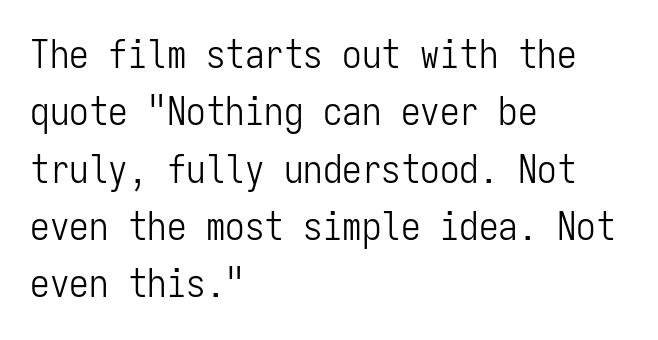
{"serif": "no", "italic": "no", "bold": "no", "weight": "light", "width": "condensed", "stroke_contrast": "low", "x_height": "medium", "monospaced": "yes", "underline": "no", "align": "left", "line_spacing": "normal", "line_spacing_ratio": 1.47, "letter_spacing": "normal", "letter_spacing_em": 0.0, "glyph_px": 39}
